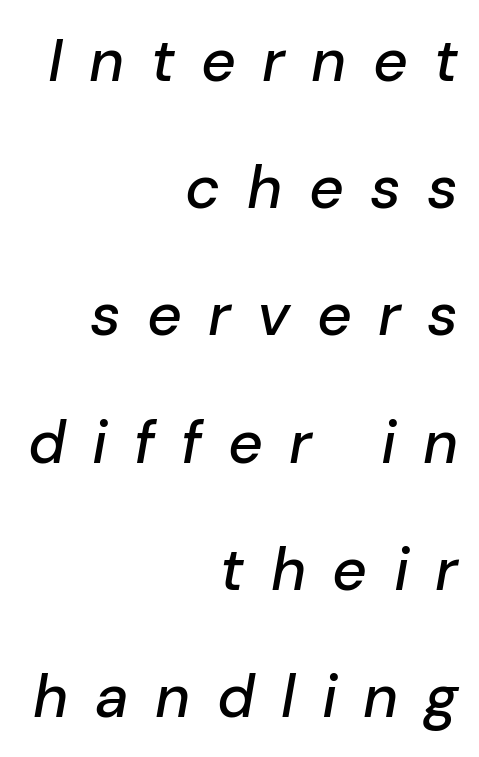
{"italic": "yes", "lean": "right", "slant_degrees": 10, "width": "normal", "stroke_contrast": "low", "x_height": "medium", "monospaced": "no", "underline": "no", "align": "right", "line_spacing": "loose", "line_spacing_ratio": 2.12, "letter_spacing": "wide", "letter_spacing_em": 0.44, "glyph_px": 60}
